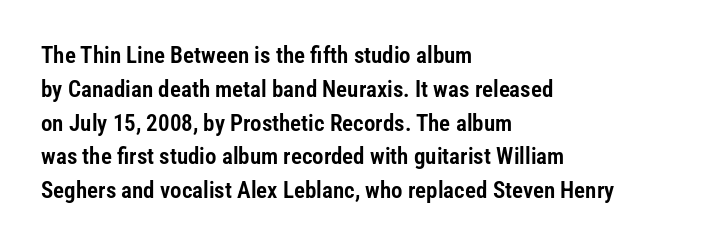
{"italic": "no", "underline": "no", "align": "left", "line_spacing": "normal", "line_spacing_ratio": 1.47, "letter_spacing": "normal", "letter_spacing_em": 0.0, "glyph_px": 23}
